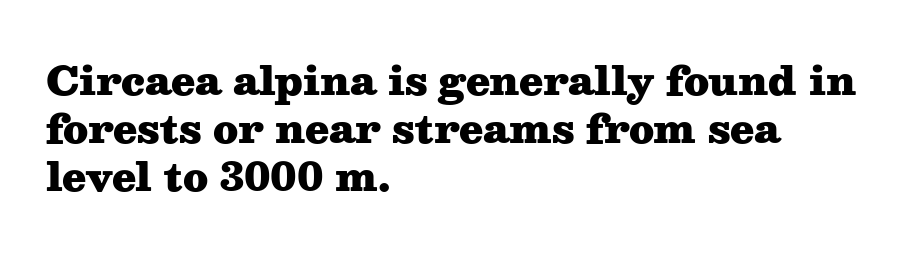
Q: Is the text bold? A: Yes.
Q: Is the text italic (slanted)? A: No, it is upright.
Q: Is the typeface a serif or a sans-serif typeface? A: Serif.
Q: Is the text underlined? A: No.
Q: How is the paragraph aligned? A: Left-aligned.
Q: Is the spacing between letters normal or unusually wide? A: Normal.
Q: Width (condensed, normal, or wide)? A: Wide.
Q: Stroke contrast? A: Medium.
Q: x-height? A: Medium.
Q: Monospaced? A: No.
